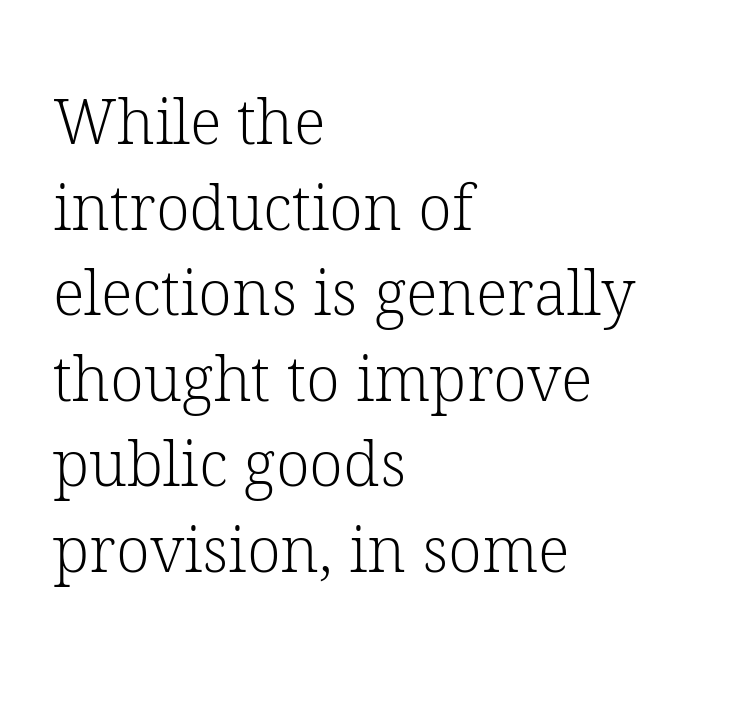
{"serif": "yes", "italic": "no", "bold": "no", "weight": "light", "width": "normal", "stroke_contrast": "low", "x_height": "medium", "monospaced": "no", "underline": "no", "align": "left", "line_spacing": "normal", "line_spacing_ratio": 1.38, "letter_spacing": "normal", "letter_spacing_em": 0.0, "glyph_px": 62}
